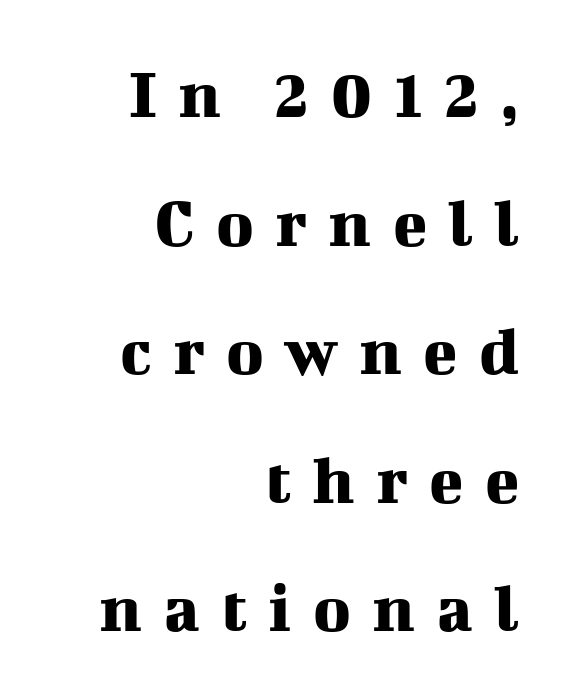
Q: Is the text italic (slanted)? A: No, it is upright.
Q: Is the typeface a serif or a sans-serif typeface? A: Serif.
Q: Is the text underlined? A: No.
Q: How is the paragraph aligned? A: Right-aligned.
Q: Is the spacing between letters normal or unusually wide? A: Unusually wide.
Q: Width (condensed, normal, or wide)? A: Normal.
Q: Stroke contrast? A: Medium.
Q: x-height? A: Medium.
Q: Monospaced? A: No.
